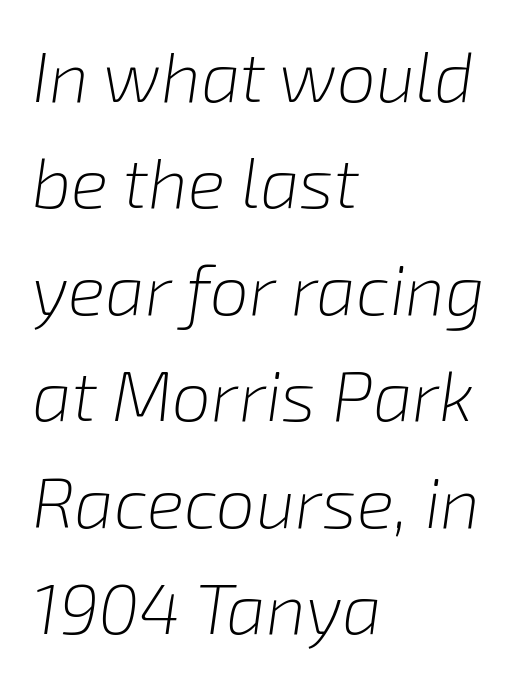
It's the slanting kind of type. Think of a printed novel: that variable character pitch is what you see here. Words float on clear page, feet unadorned. Leftover space on each line is placed entirely after the last word. A light-to-regular cut is what we see here.
